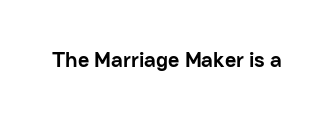
The image shows 22 px bold type, upright; set normal letter spacing, not underlined.
